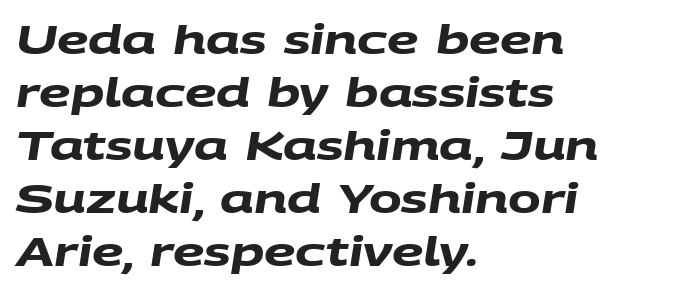
Evenly set lines give the paragraph a standard silhouette. This rendering features lettering with no underline. The face used here is a sans, in the tradition of grotesques and geometrics. Glyph-to-glyph distance matches everyday printed text. You could not count columns in this text — the font is proportionally spaced.
